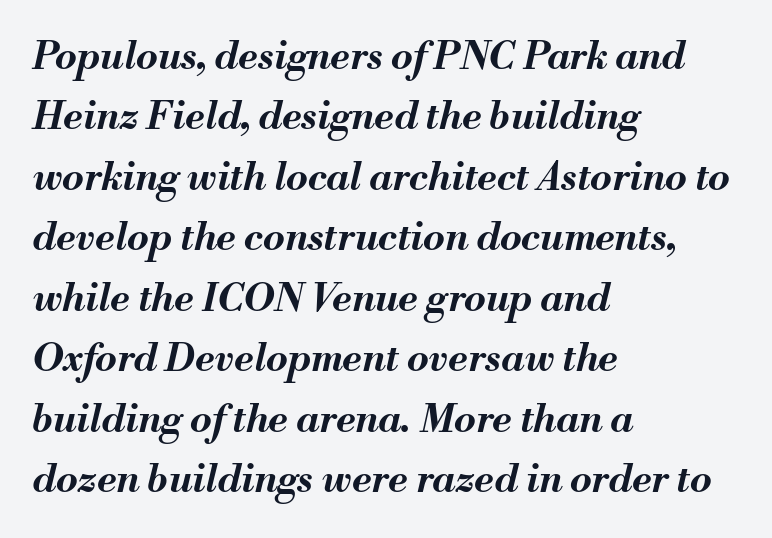
In terms of letterspacing, this is plain default setting. Chunky letters — that's bold for sure. This sample keeps an unexceptional amount of space between lines. Looks like regular typesetting: each glyph gets only the width it needs. The typesetter chose a ragged-right arrangement here.
